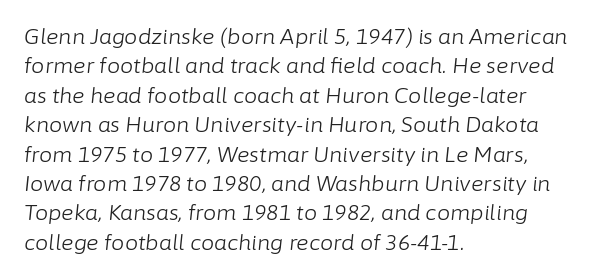
Q: Is the text bold? A: No.
Q: Is the text italic (slanted)? A: Yes, it leans right by about 6 degrees.
Q: Is the text underlined? A: No.
Q: How is the paragraph aligned? A: Left-aligned.
Q: Is the spacing between letters normal or unusually wide? A: Normal.
Q: Is the spacing between lines tight, normal or loose? A: Normal.
